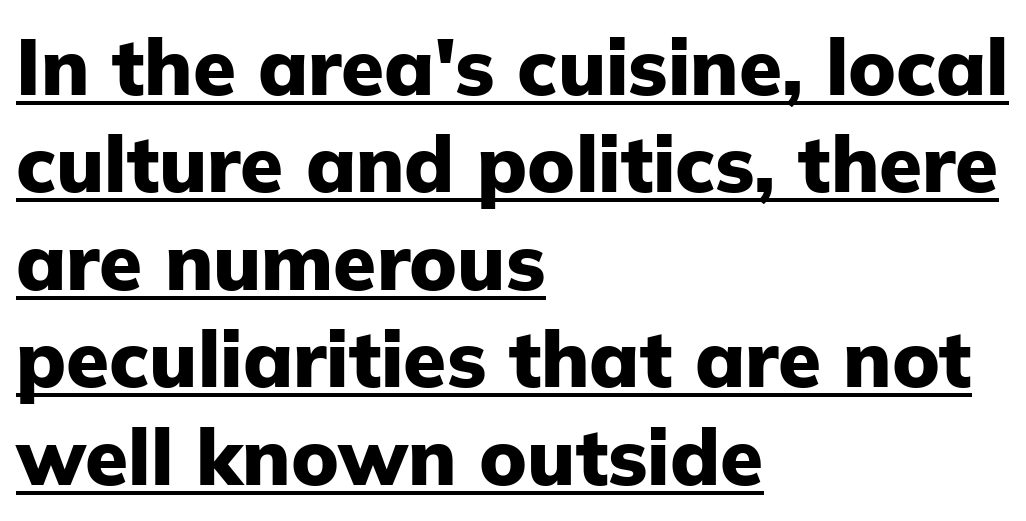
Q: Is the text bold? A: Yes.
Q: Is the text italic (slanted)? A: No, it is upright.
Q: Is the typeface a serif or a sans-serif typeface? A: Sans-serif.
Q: Is the text underlined? A: Yes.
Q: How is the paragraph aligned? A: Left-aligned.
Q: Is the spacing between letters normal or unusually wide? A: Normal.
Q: Is the spacing between lines tight, normal or loose? A: Normal.
Q: Width (condensed, normal, or wide)? A: Normal.
Q: Stroke contrast? A: Low.
Q: x-height? A: Medium.
Q: Monospaced? A: No.
